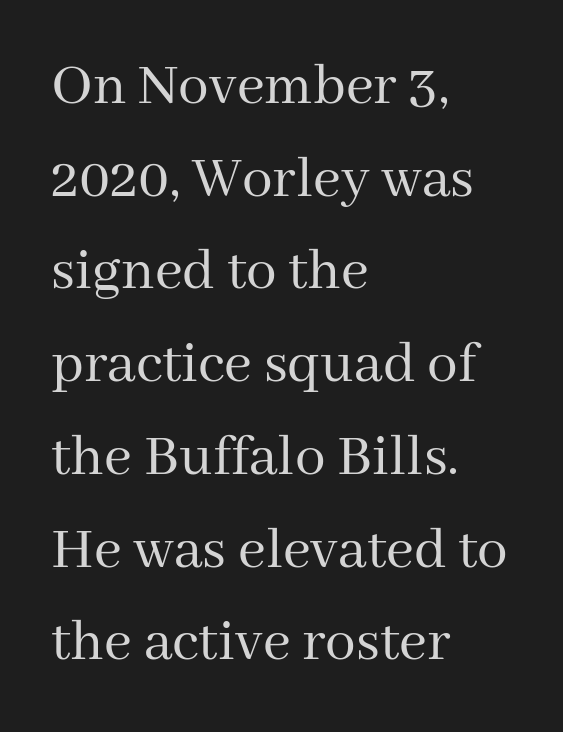
{"serif": "yes", "italic": "no", "bold": "no", "weight": "regular", "width": "normal", "stroke_contrast": "medium", "x_height": "medium", "monospaced": "no", "underline": "no", "align": "left", "line_spacing": "normal", "line_spacing_ratio": 1.52, "letter_spacing": "normal", "letter_spacing_em": 0.0, "glyph_px": 61}
